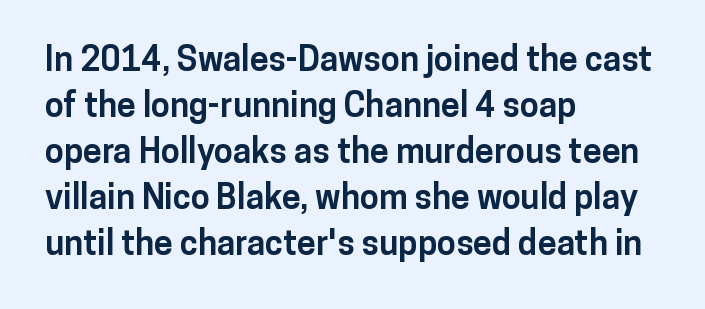
{"serif": "no", "italic": "no", "bold": "yes", "weight": "bold", "width": "normal", "stroke_contrast": "low", "x_height": "medium", "monospaced": "no", "underline": "no", "align": "left", "line_spacing": "normal", "line_spacing_ratio": 1.35, "letter_spacing": "normal", "letter_spacing_em": 0.0, "glyph_px": 34}
